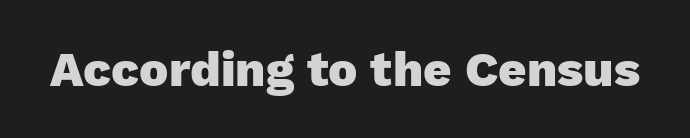
Think of a printed novel: that variable character pitch is what you see here. Has an underline been added? It has not. These lines keep a tight, regular rhythm from letter to letter. In terms of weight, the rendering is a true, heavy bold. Posture: vertical.
